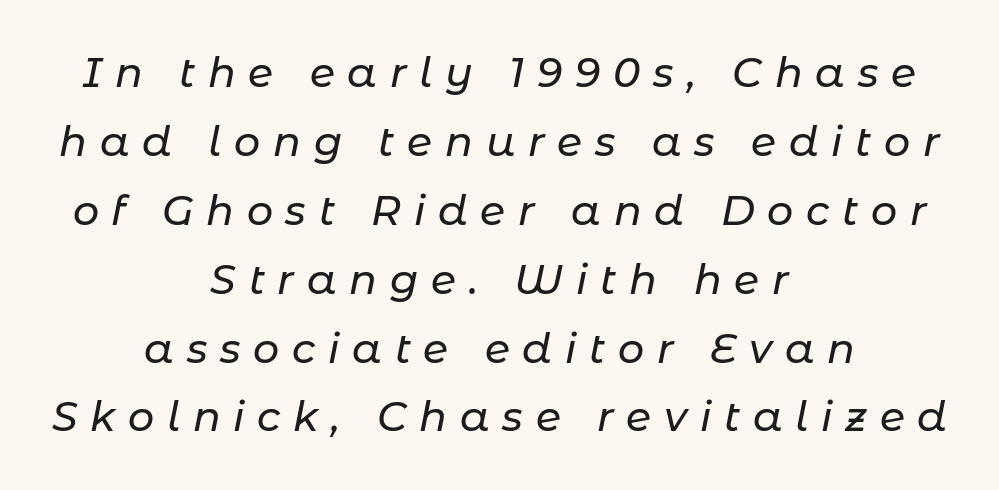
The image shows 41 px text type, italic (leaning right); set centered, normal line spacing (1.68x), unusually wide letter spacing (+0.31 em), not underlined; low stroke contrast and a medium x-height.
